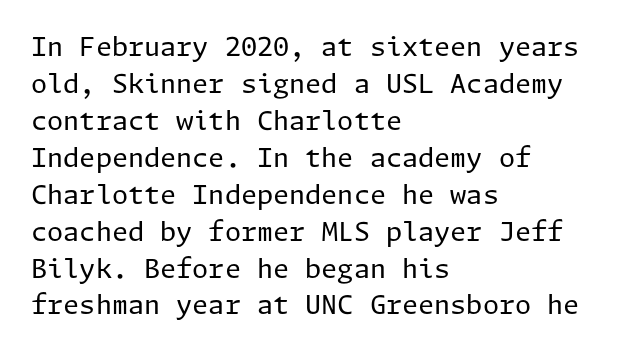
{"italic": "no", "bold": "no", "underline": "no", "align": "left", "line_spacing": "normal", "line_spacing_ratio": 1.42, "letter_spacing": "normal", "letter_spacing_em": 0.0, "glyph_px": 26}
